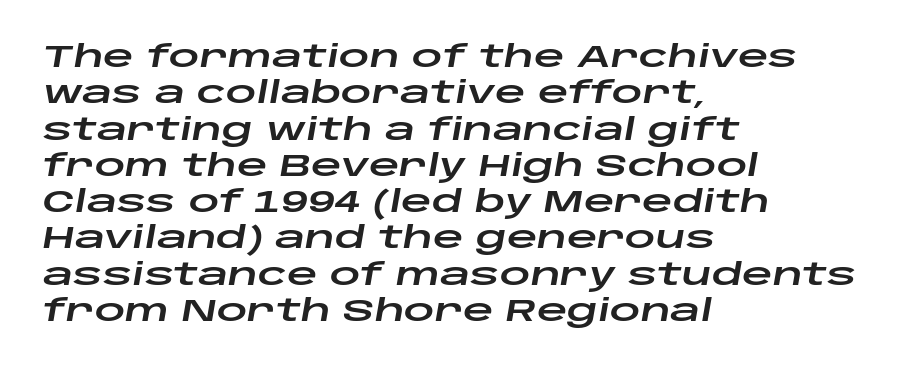
The image shows 30 px wide type, italic (leaning right); set left-aligned, line spacing 1.21x, normal letter spacing, not underlined; low stroke contrast and a large x-height.
